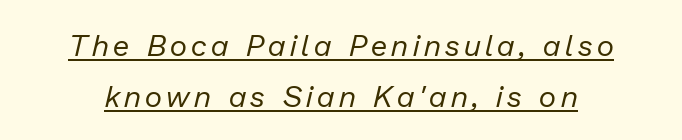
The image shows 30 px regular-weight type, italic (leaning right); set line spacing 1.71x, underlined; low stroke contrast and a medium x-height.
